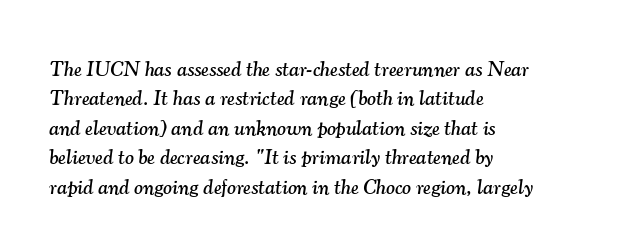
Line beginnings align vertically; line endings do not. The text carries the slant typical of an italic or oblique font. The zone under the glyphs is completely vacant. Standard letterfit; no display-style spreading of the glyphs.
